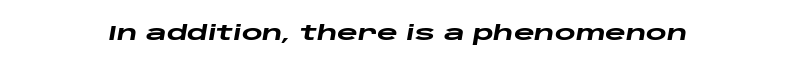
Nobody touched the tracking dial on this one. Bare-footed words on every line. The lettering tilts uniformly, giving the passage an italic look. These lines carry a lot of weight — the face is fully bold.
